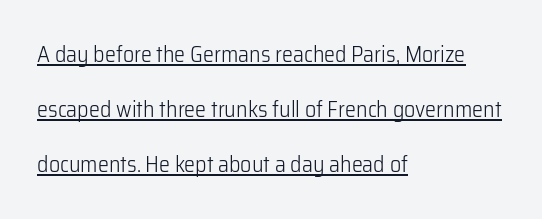
Q: Is the text bold? A: No.
Q: Is the text italic (slanted)? A: No, it is upright.
Q: Is the text underlined? A: Yes.
Q: How is the paragraph aligned? A: Left-aligned.
Q: Is the spacing between letters normal or unusually wide? A: Normal.
Q: Is the spacing between lines tight, normal or loose? A: Loose.
